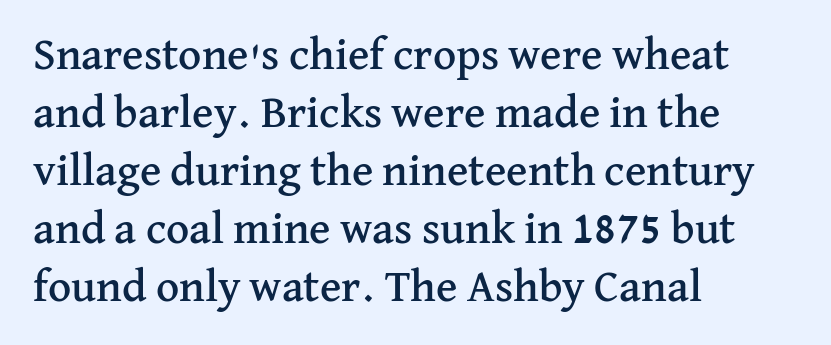
The image shows 45 px serif type, upright; set left-aligned, normal line spacing (1.29x), normal letter spacing, not underlined; medium stroke contrast and a medium x-height.
